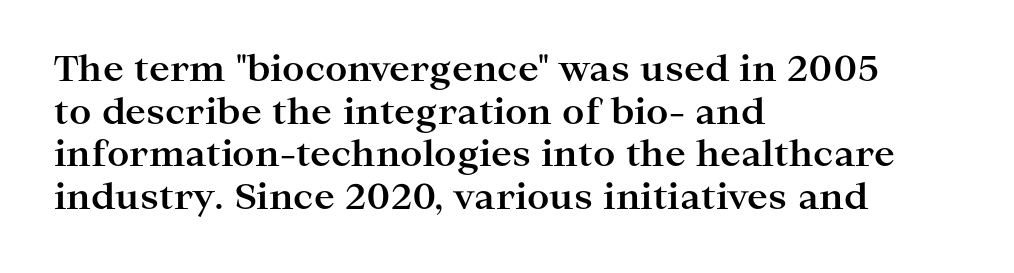
{"serif": "yes", "italic": "no", "bold": "yes", "weight": "bold", "width": "wide", "stroke_contrast": "high", "x_height": "medium", "monospaced": "no", "underline": "no", "align": "left", "line_spacing_ratio": 1.22, "letter_spacing": "normal", "letter_spacing_em": 0.0, "glyph_px": 35}
